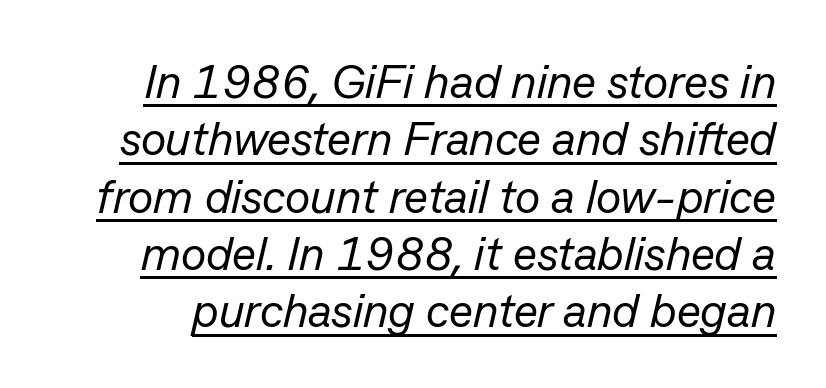
{"italic": "yes", "lean": "right", "slant_degrees": 13, "bold": "no", "weight": "regular", "width": "normal", "stroke_contrast": "low", "x_height": "medium", "monospaced": "no", "underline": "yes", "line_spacing_ratio": 1.22, "letter_spacing": "normal", "letter_spacing_em": 0.0, "glyph_px": 47}
